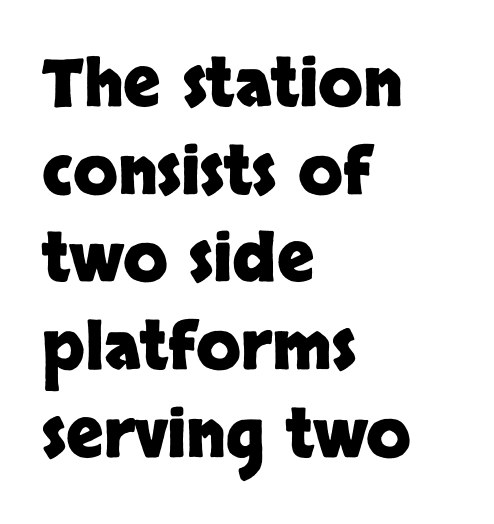
Q: Is the text bold? A: Yes.
Q: Is the text italic (slanted)? A: No, it is upright.
Q: Is the typeface a serif or a sans-serif typeface? A: Sans-serif.
Q: Is the text underlined? A: No.
Q: How is the paragraph aligned? A: Left-aligned.
Q: Is the spacing between letters normal or unusually wide? A: Normal.
Q: Is the spacing between lines tight, normal or loose? A: Normal.
Q: Width (condensed, normal, or wide)? A: Normal.
Q: Stroke contrast? A: Low.
Q: x-height? A: Large.
Q: Monospaced? A: No.
